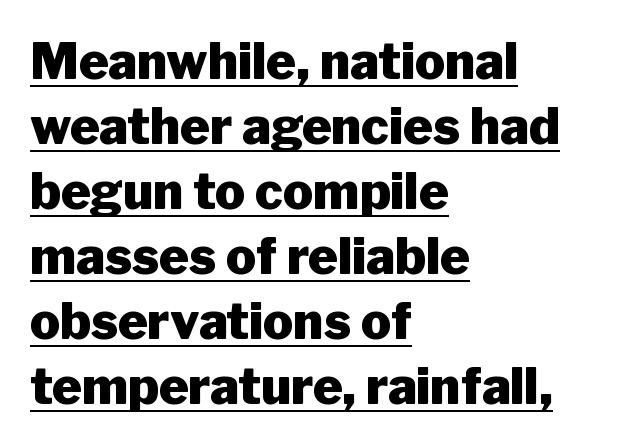
Q: Is the text bold? A: Yes.
Q: Is the text italic (slanted)? A: No, it is upright.
Q: Is the typeface a serif or a sans-serif typeface? A: Sans-serif.
Q: Is the text underlined? A: Yes.
Q: How is the paragraph aligned? A: Left-aligned.
Q: Is the spacing between letters normal or unusually wide? A: Normal.
Q: Is the spacing between lines tight, normal or loose? A: Normal.
Q: Width (condensed, normal, or wide)? A: Normal.
Q: Stroke contrast? A: Low.
Q: x-height? A: Medium.
Q: Monospaced? A: No.
